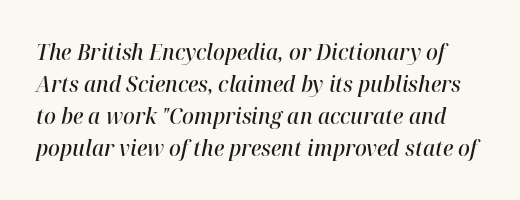
Q: Is the text bold? A: Semi-bold.
Q: Is the text italic (slanted)? A: Yes, it leans right by about 12 degrees.
Q: Is the text underlined? A: No.
Q: Is the spacing between letters normal or unusually wide? A: Normal.
Q: Is the spacing between lines tight, normal or loose? A: Normal.
